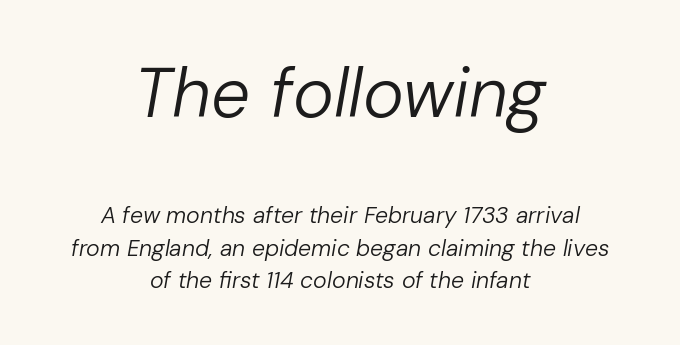
{"italic": "yes", "lean": "right", "slant_degrees": 10, "bold": "no", "weight": "regular", "width": "normal", "stroke_contrast": "low", "x_height": "medium", "monospaced": "no", "underline": "no", "align": "center", "line_spacing": "normal", "line_spacing_ratio": 1.41, "letter_spacing": "normal", "letter_spacing_em": 0.0, "larger_block": "first", "size_ratio": 3.0, "glyph_px": 69}
